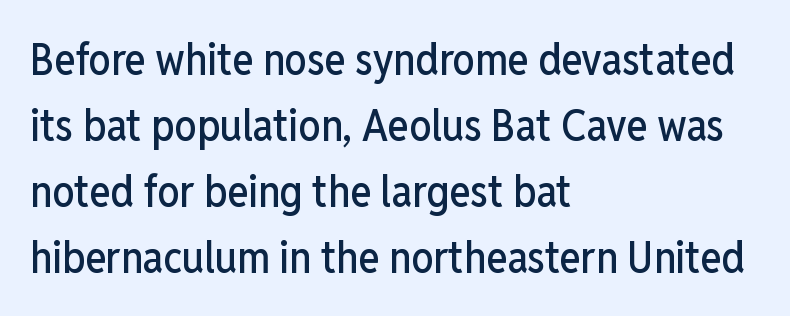
Whoever set this chose a conventional vertical rhythm. The letters carry no serifs — their stems end cleanly without finishing strokes. Every character sits straight up, as roman type does. Here the designer chose a conventional face with non-uniform glyph widths.
